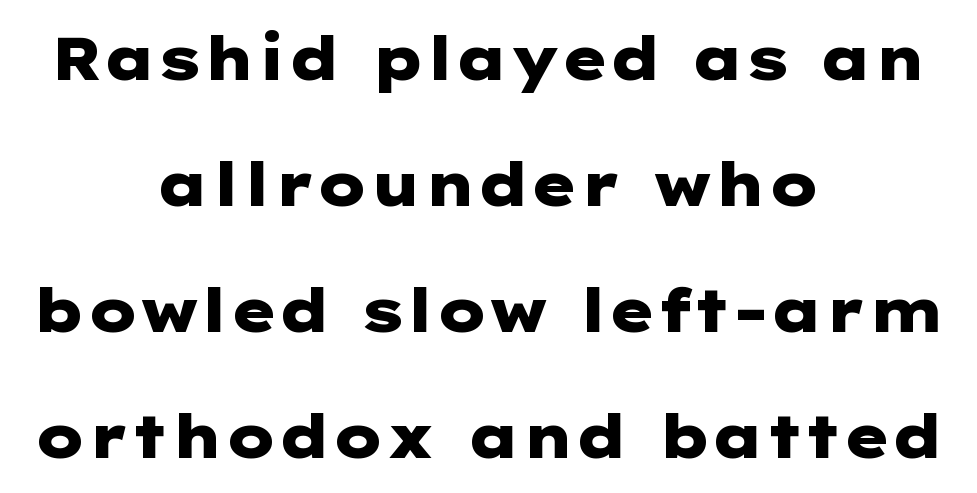
The image shows 60 px heavy, wide sans-serif type, upright; set centered, loose line spacing (2.1x), normal letter spacing, not underlined; low stroke contrast and a medium x-height.
